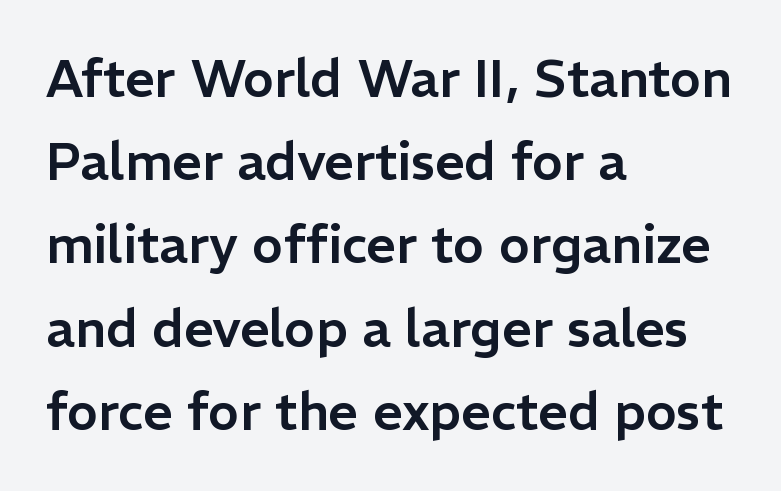
The image shows 52 px sans-serif type, upright; set left-aligned, normal line spacing (1.6x), normal letter spacing, not underlined; low stroke contrast and a medium x-height.
